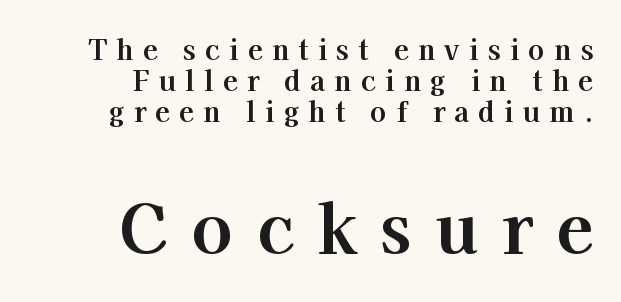
Q: Is the text bold? A: Yes.
Q: Is the text italic (slanted)? A: No, it is upright.
Q: Is the typeface a serif or a sans-serif typeface? A: Serif.
Q: Is the text underlined? A: No.
Q: How is the paragraph aligned? A: Right-aligned.
Q: Is the spacing between letters normal or unusually wide? A: Unusually wide.
Q: Is the spacing between lines tight, normal or loose? A: Tight.
Q: Which block of text is set in a larger size, the first (top) or the second (bottom)? A: The second (bottom) one.
Q: Width (condensed, normal, or wide)? A: Normal.
Q: Stroke contrast? A: High.
Q: x-height? A: Medium.
Q: Monospaced? A: No.
